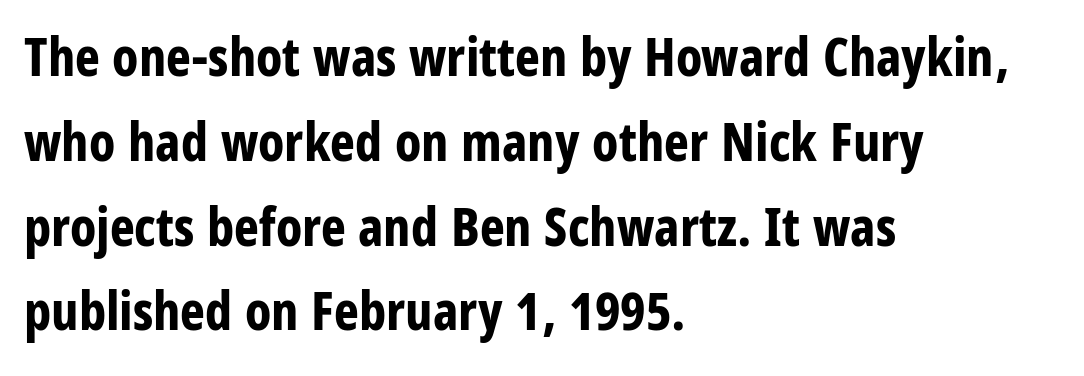
The image shows 53 px bold, condensed sans-serif type, upright; set left-aligned, normal line spacing (1.6x), normal letter spacing, not underlined; low stroke contrast and a large x-height.
